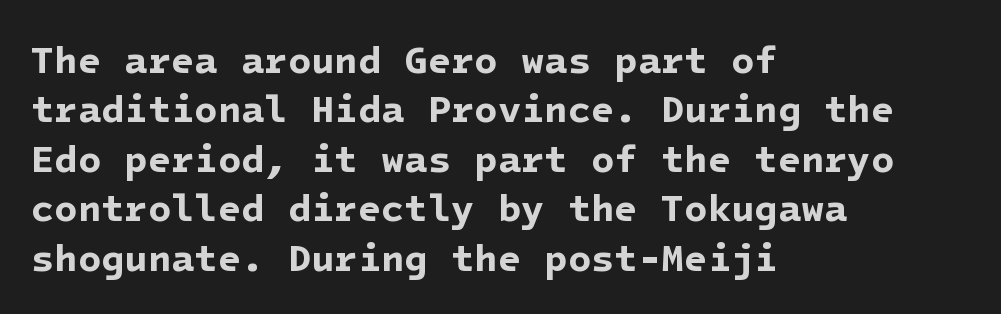
{"serif": "no", "bold": "yes", "weight": "bold", "width": "normal", "stroke_contrast": "low", "x_height": "medium", "underline": "no", "align": "left", "line_spacing": "normal", "line_spacing_ratio": 1.3, "letter_spacing": "normal", "letter_spacing_em": 0.0, "glyph_px": 38}
